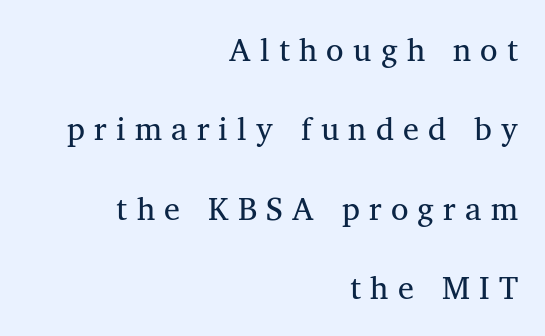
{"serif": "yes", "italic": "no", "bold": "no", "weight": "regular", "width": "normal", "stroke_contrast": "medium", "x_height": "medium", "monospaced": "no", "underline": "no", "align": "right", "line_spacing": "loose", "line_spacing_ratio": 2.48, "letter_spacing": "wide", "letter_spacing_em": 0.29, "glyph_px": 32}
